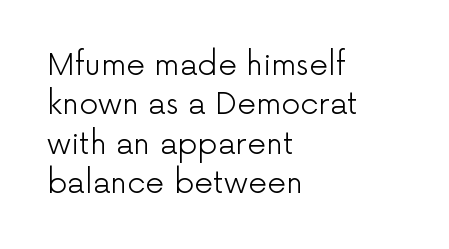
The image shows 30 px light sans-serif type, upright; set left-aligned, normal line spacing (1.31x), normal letter spacing, not underlined; low stroke contrast and a medium x-height.
